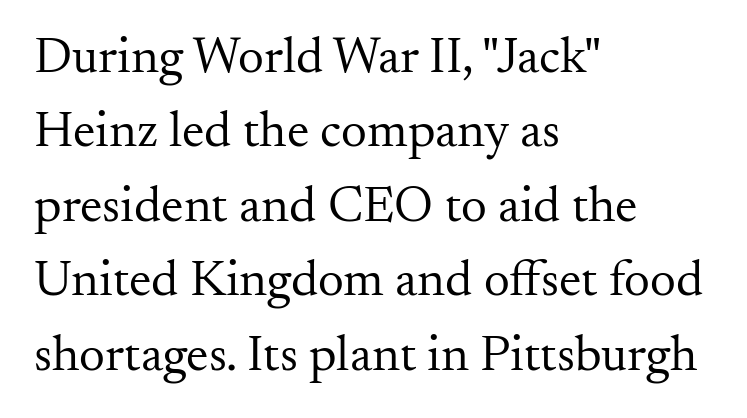
Q: Is the text bold? A: No.
Q: Is the text italic (slanted)? A: No, it is upright.
Q: Is the typeface a serif or a sans-serif typeface? A: Serif.
Q: Is the text underlined? A: No.
Q: How is the paragraph aligned? A: Left-aligned.
Q: Is the spacing between letters normal or unusually wide? A: Normal.
Q: Is the spacing between lines tight, normal or loose? A: Normal.
Q: Width (condensed, normal, or wide)? A: Normal.
Q: Stroke contrast? A: Medium.
Q: x-height? A: Small.
Q: Monospaced? A: No.
